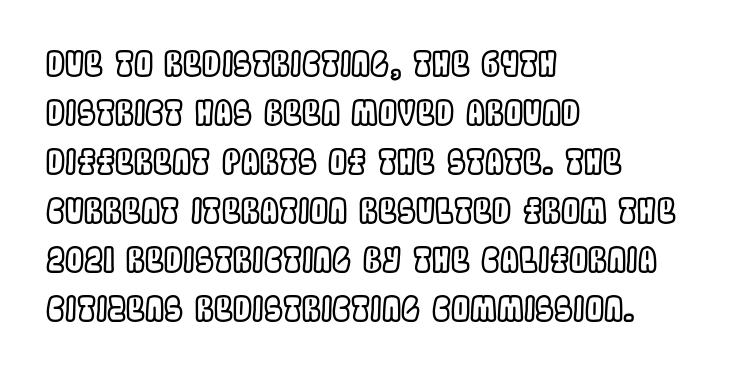
Bare-footed words on every line. In CSS terms this would be text-align: left. Do the characters align in a grid? No, the font is proportional. Does extra space separate the letters? No, they use regular spacing. A typesetter would call this leading conventional body-copy spacing. Tall strokes in this sample are plumb rather than angled.
